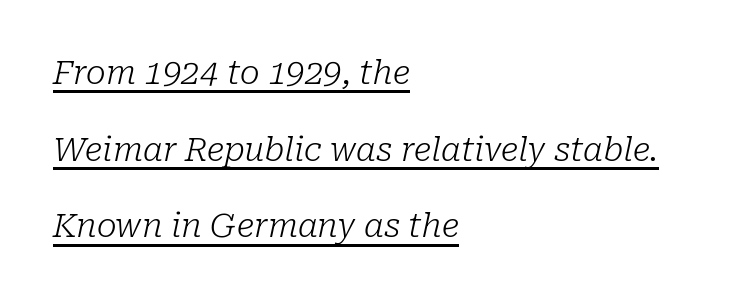
Layout note: lines flush left. Spacing verdict: proportional, widths tailored to each character. The font family rendered here belongs to the serif group. If you drew a line through each stem, it would be angled.
